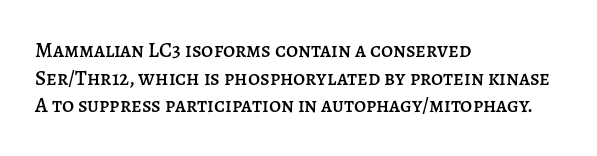
Q: Is the text italic (slanted)? A: No, it is upright.
Q: Is the text underlined? A: No.
Q: How is the paragraph aligned? A: Left-aligned.
Q: Is the spacing between letters normal or unusually wide? A: Normal.
Q: Is the spacing between lines tight, normal or loose? A: Normal.
